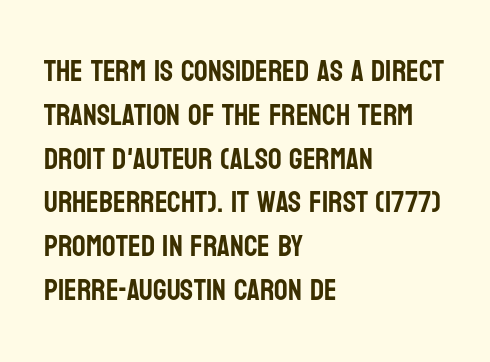
Q: Is the text italic (slanted)? A: No, it is upright.
Q: Is the typeface a serif or a sans-serif typeface? A: Sans-serif.
Q: Is the text underlined? A: No.
Q: How is the paragraph aligned? A: Left-aligned.
Q: Is the spacing between letters normal or unusually wide? A: Normal.
Q: Is the spacing between lines tight, normal or loose? A: Normal.
Q: Width (condensed, normal, or wide)? A: Condensed.
Q: Stroke contrast? A: Low.
Q: x-height? A: Large.
Q: Monospaced? A: No.
